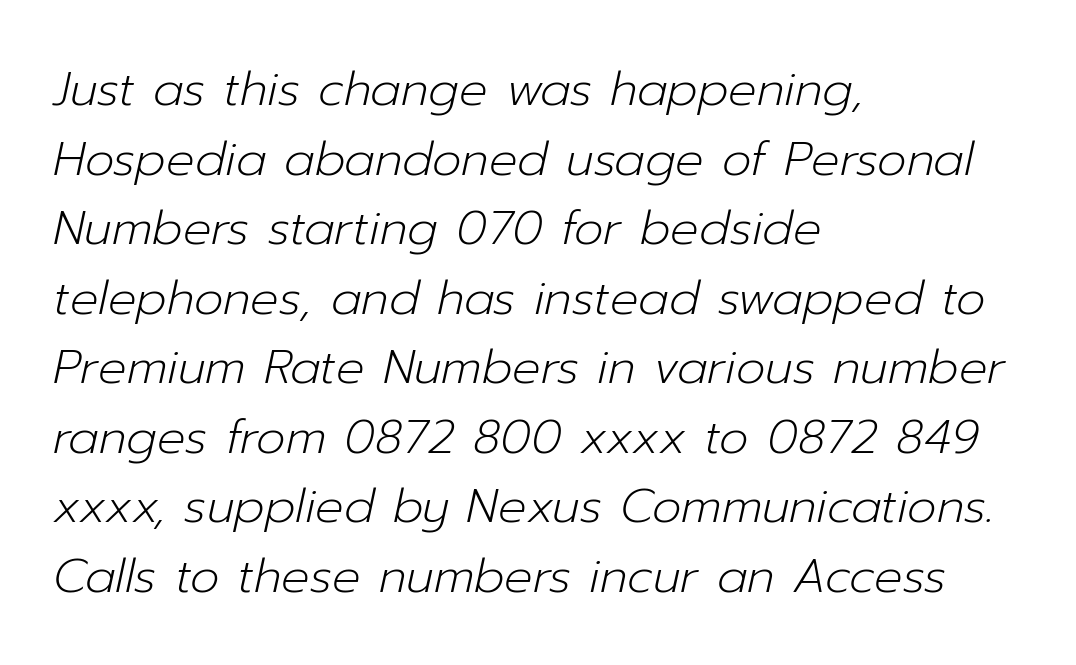
Italic? Definitely — the glyphs are oblique. If you drew a ruler down the left edge, every line would touch it. Stems and bowls with no extra thickness — not bold. The area under the type is left untouched.
